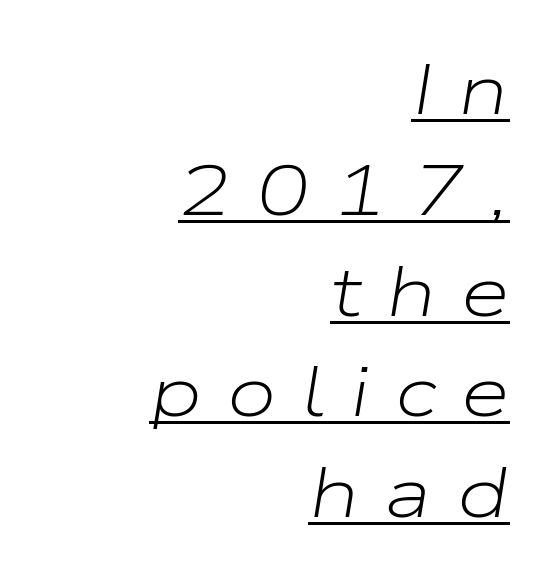
Q: Is the text bold? A: No.
Q: Is the text italic (slanted)? A: Yes, it leans right by about 9 degrees.
Q: Is the text underlined? A: Yes.
Q: How is the paragraph aligned? A: Right-aligned.
Q: Is the spacing between letters normal or unusually wide? A: Unusually wide.
Q: Is the spacing between lines tight, normal or loose? A: Normal.
Q: Width (condensed, normal, or wide)? A: Wide.
Q: Stroke contrast? A: Low.
Q: x-height? A: Medium.
Q: Monospaced? A: No.
